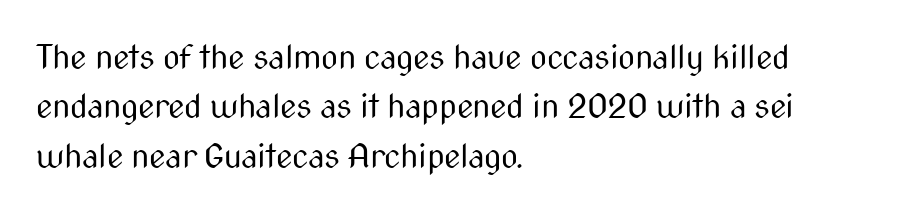
Q: Is the text bold? A: No.
Q: Is the text italic (slanted)? A: No, it is upright.
Q: Is the typeface a serif or a sans-serif typeface? A: Sans-serif.
Q: Is the text underlined? A: No.
Q: How is the paragraph aligned? A: Left-aligned.
Q: Is the spacing between letters normal or unusually wide? A: Normal.
Q: Is the spacing between lines tight, normal or loose? A: Normal.
Q: Width (condensed, normal, or wide)? A: Condensed.
Q: Stroke contrast? A: Medium.
Q: x-height? A: Medium.
Q: Monospaced? A: No.
